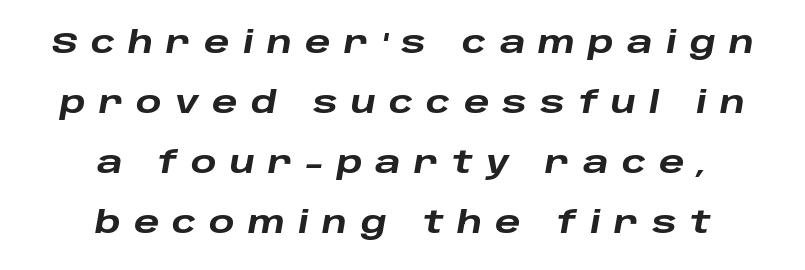
Q: Is the text bold? A: Yes.
Q: Is the text italic (slanted)? A: Yes, it leans right by about 10 degrees.
Q: Is the text underlined? A: No.
Q: How is the paragraph aligned? A: Centered.
Q: Is the spacing between letters normal or unusually wide? A: Unusually wide.
Q: Is the spacing between lines tight, normal or loose? A: Loose.
Q: Width (condensed, normal, or wide)? A: Wide.
Q: Stroke contrast? A: Low.
Q: x-height? A: Large.
Q: Monospaced? A: No.
